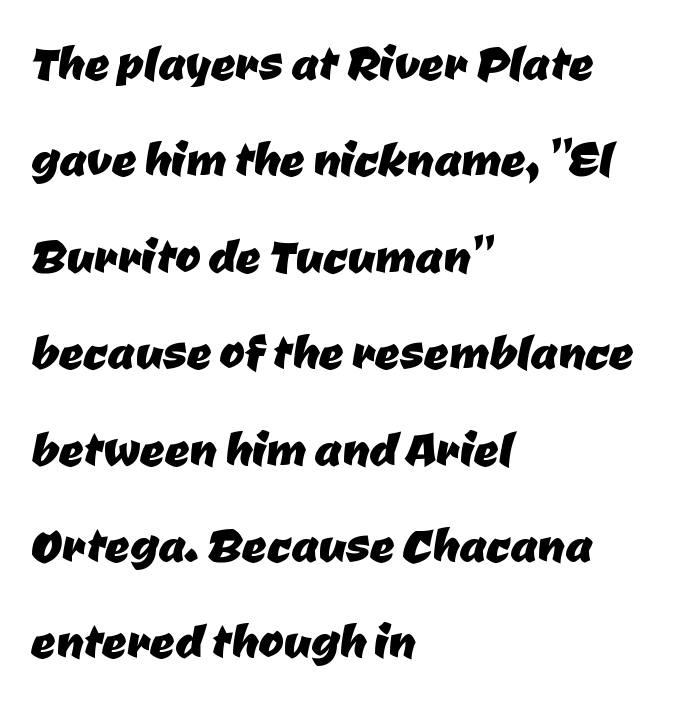
{"serif": "no", "width": "normal", "stroke_contrast": "low", "x_height": "medium", "monospaced": "no", "underline": "no", "align": "left", "line_spacing": "normal", "line_spacing_ratio": 1.58, "letter_spacing": "normal", "letter_spacing_em": 0.0, "glyph_px": 61}
